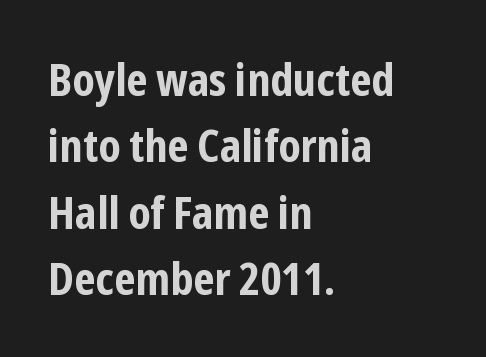
The image shows 44 px bold, condensed sans-serif type, upright; set left-aligned, normal line spacing (1.51x), normal letter spacing, not underlined; low stroke contrast and a medium x-height.
